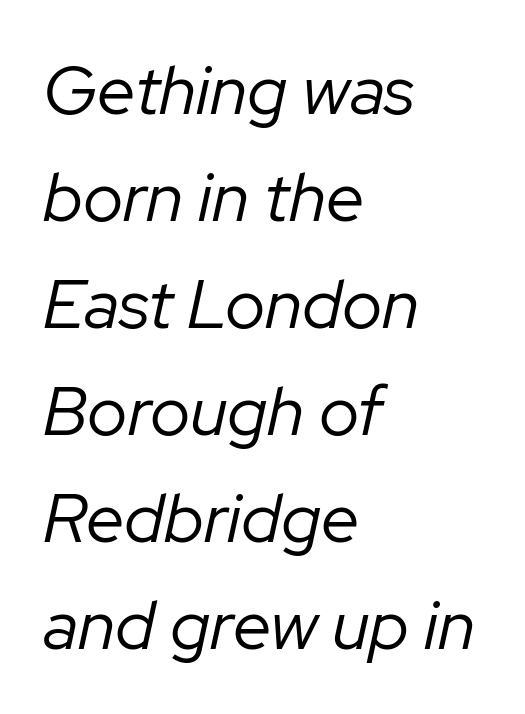
The image shows 69 px regular-weight type, italic (leaning right); set left-aligned, normal line spacing (1.55x), normal letter spacing, not underlined; low stroke contrast and a medium x-height.
